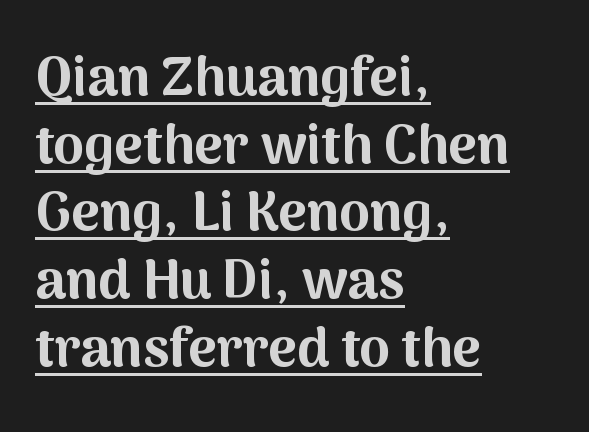
Q: Is the text bold? A: Yes.
Q: Is the text italic (slanted)? A: No, it is upright.
Q: Is the typeface a serif or a sans-serif typeface? A: Sans-serif.
Q: Is the text underlined? A: Yes.
Q: How is the paragraph aligned? A: Left-aligned.
Q: Is the spacing between letters normal or unusually wide? A: Normal.
Q: Width (condensed, normal, or wide)? A: Normal.
Q: Stroke contrast? A: Medium.
Q: x-height? A: Medium.
Q: Monospaced? A: No.
